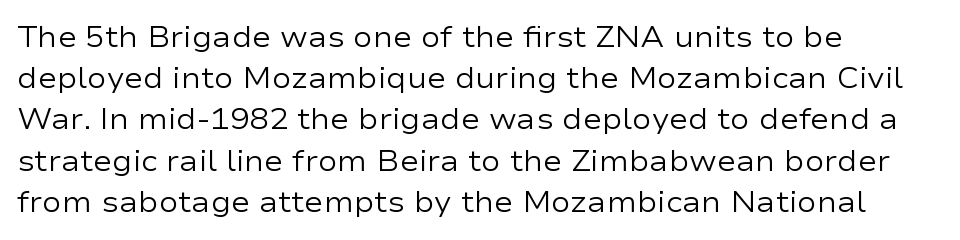
The letters advance in unequal steps, a hallmark of proportional type. The passage is arranged the way most books set body copy — flush left. The foot of each line stays bare and open. Ink coverage per letter is moderate at most. Font category for this specimen: sans-serif.
